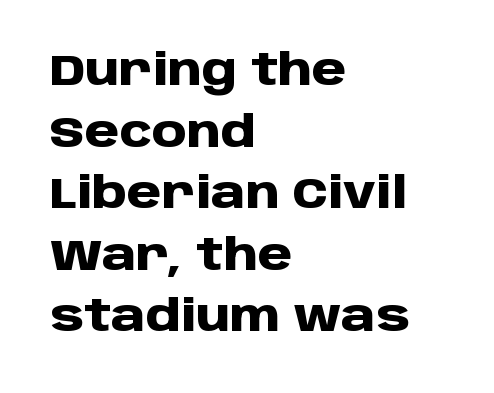
The image shows 44 px heavy sans-serif type, upright; set left-aligned, normal line spacing (1.4x), normal letter spacing, not underlined; low stroke contrast and a large x-height.
